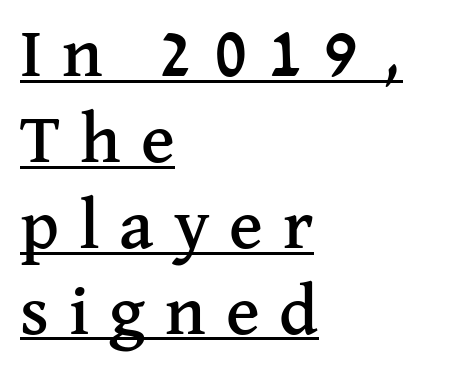
Q: Is the text italic (slanted)? A: No, it is upright.
Q: Is the typeface a serif or a sans-serif typeface? A: Serif.
Q: Is the text underlined? A: Yes.
Q: How is the paragraph aligned? A: Left-aligned.
Q: Is the spacing between letters normal or unusually wide? A: Unusually wide.
Q: Width (condensed, normal, or wide)? A: Normal.
Q: Stroke contrast? A: Medium.
Q: x-height? A: Medium.
Q: Monospaced? A: No.
